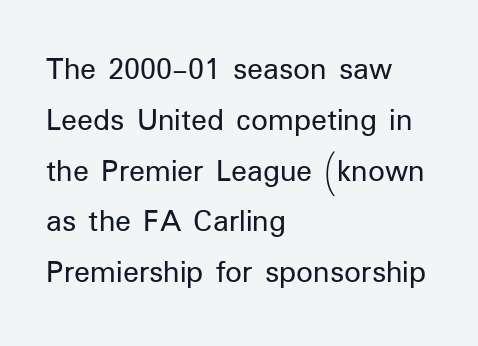
Q: Is the text bold? A: No.
Q: Is the text italic (slanted)? A: No, it is upright.
Q: Is the typeface a serif or a sans-serif typeface? A: Sans-serif.
Q: Is the text underlined? A: No.
Q: How is the paragraph aligned? A: Left-aligned.
Q: Is the spacing between letters normal or unusually wide? A: Normal.
Q: Is the spacing between lines tight, normal or loose? A: Normal.
Q: Width (condensed, normal, or wide)? A: Normal.
Q: Stroke contrast? A: Low.
Q: x-height? A: Medium.
Q: Monospaced? A: No.
